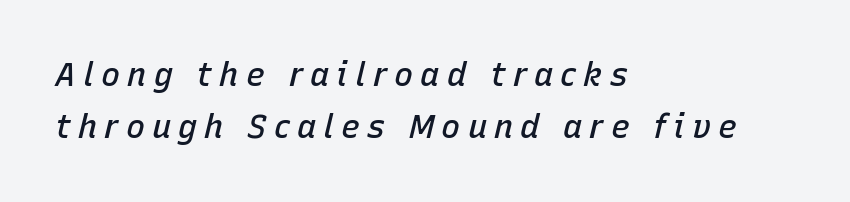
Strokes here are thickened, but only to semibold level. Characters are canted at an angle relative to the baseline's perpendicular. Tracking value appears strongly positive — letters spread wide. Does the copy run flush right? No — it runs flush left. Notice how descenders clear the ascenders below comfortably — that's standard leading. Looks like regular typesetting: each glyph gets only the width it needs.
